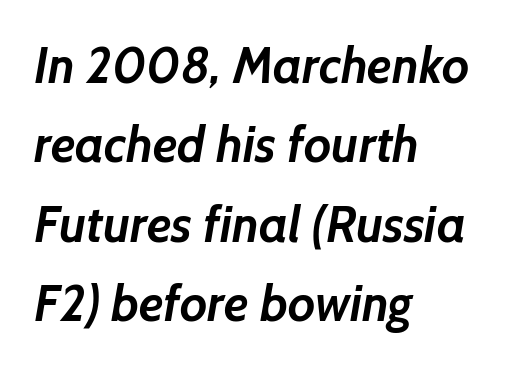
Q: Is the text bold? A: Yes.
Q: Is the typeface a serif or a sans-serif typeface? A: Sans-serif.
Q: Is the text underlined? A: No.
Q: How is the paragraph aligned? A: Left-aligned.
Q: Is the spacing between letters normal or unusually wide? A: Normal.
Q: Is the spacing between lines tight, normal or loose? A: Normal.
Q: Width (condensed, normal, or wide)? A: Normal.
Q: Stroke contrast? A: Low.
Q: x-height? A: Medium.
Q: Monospaced? A: No.
